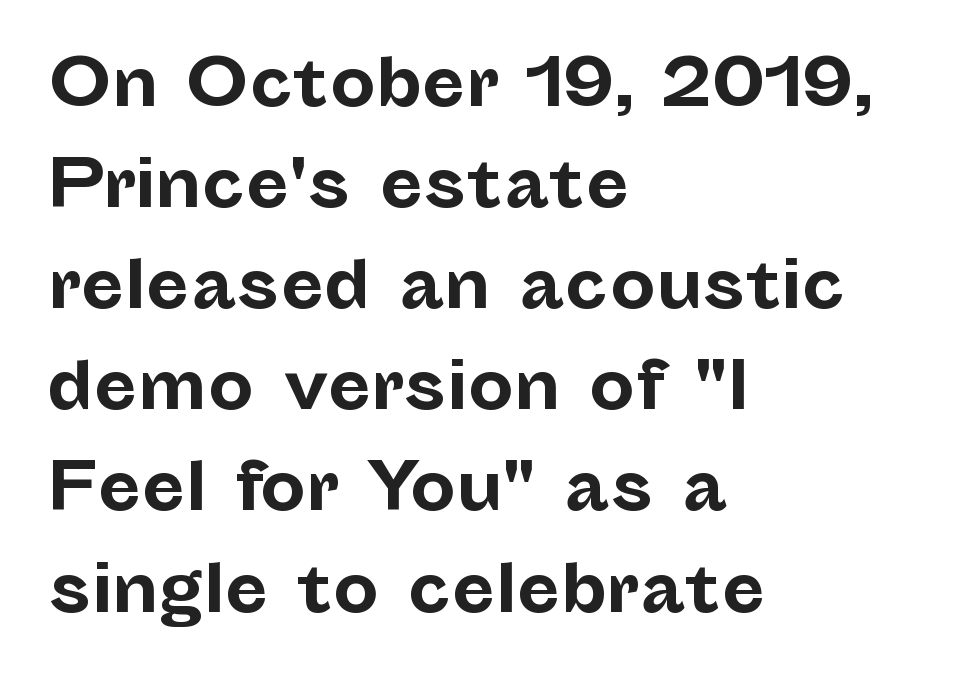
Q: Is the text bold? A: Yes.
Q: Is the text italic (slanted)? A: No, it is upright.
Q: Is the typeface a serif or a sans-serif typeface? A: Sans-serif.
Q: Is the text underlined? A: No.
Q: How is the paragraph aligned? A: Left-aligned.
Q: Is the spacing between letters normal or unusually wide? A: Normal.
Q: Is the spacing between lines tight, normal or loose? A: Normal.
Q: Width (condensed, normal, or wide)? A: Normal.
Q: Stroke contrast? A: Low.
Q: x-height? A: Medium.
Q: Monospaced? A: No.
